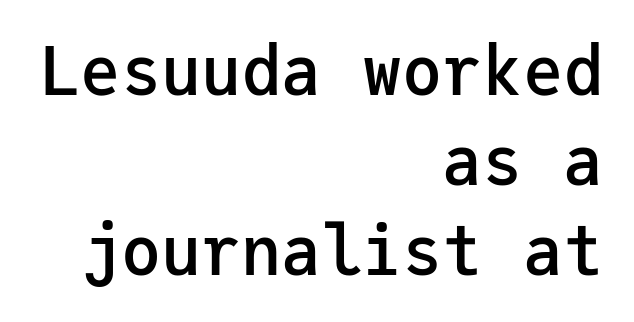
The image shows 67 px semibold sans-serif type, upright, monospaced; set right-aligned, normal line spacing (1.34x), normal letter spacing, not underlined; low stroke contrast and a medium x-height.
